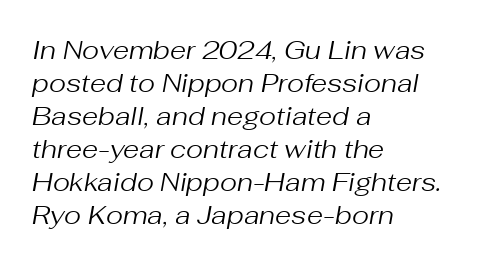
The image shows 26 px text type, italic (leaning right); set left-aligned, normal line spacing (1.27x), normal letter spacing, not underlined.
